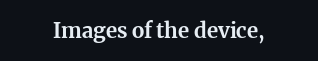
The image shows 21 px bold type, upright; set centered, normal letter spacing, not underlined.
